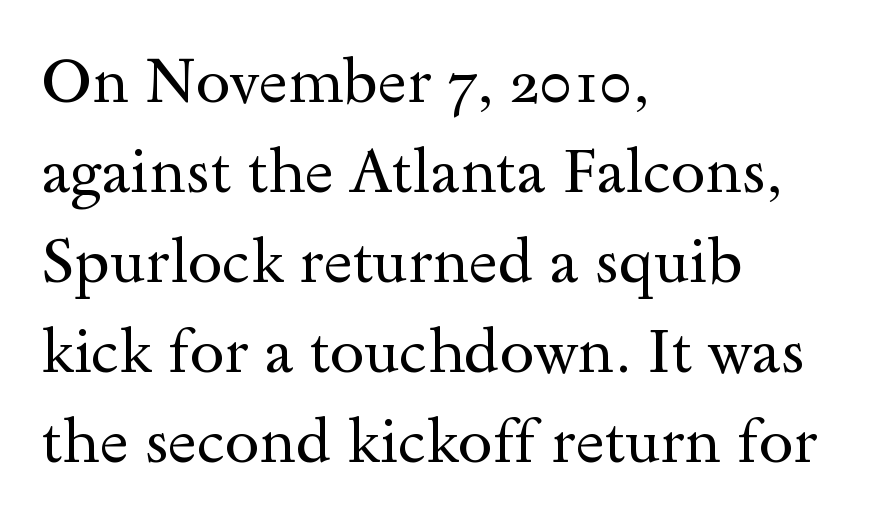
Q: Is the text bold? A: No.
Q: Is the text italic (slanted)? A: No, it is upright.
Q: Is the typeface a serif or a sans-serif typeface? A: Serif.
Q: Is the text underlined? A: No.
Q: How is the paragraph aligned? A: Left-aligned.
Q: Is the spacing between letters normal or unusually wide? A: Normal.
Q: Is the spacing between lines tight, normal or loose? A: Normal.
Q: Width (condensed, normal, or wide)? A: Wide.
Q: x-height? A: Small.
Q: Monospaced? A: No.
